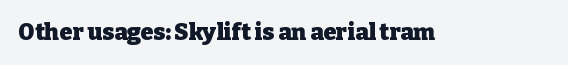
Notice how thick the strokes are: this is what a full bold looks like. In terms of letterspacing, this is plain default setting. The specimen omits any rule beneath the text block's lines. The lettering stays uniformly vertical, giving the passage a roman look.
